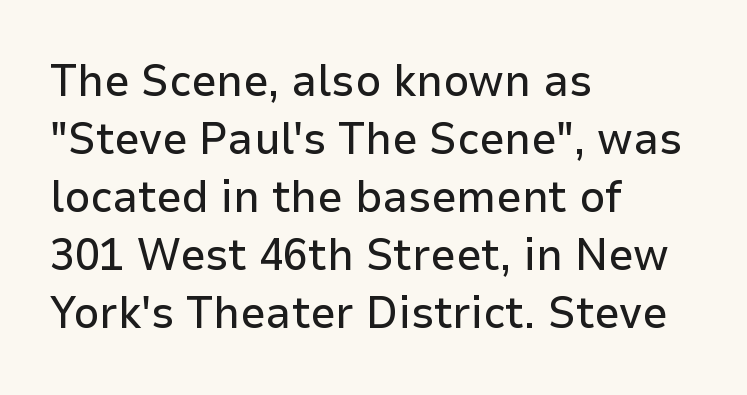
Does the leading feel generous? No, just average. Tall strokes in this sample are plumb rather than angled. Proportional: the letters do not fall into vertical columns. The letters carry no serifs — their stems end cleanly without finishing strokes. The space directly below the letters is spotless.
